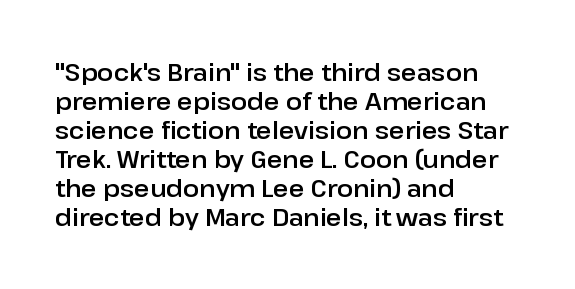
The area under the type is left untouched. Is the block centered? No — it sits flush against the left margin. Default kerning and tracking; the words read as compact shapes. Is there any slant? The stems are plumb.
